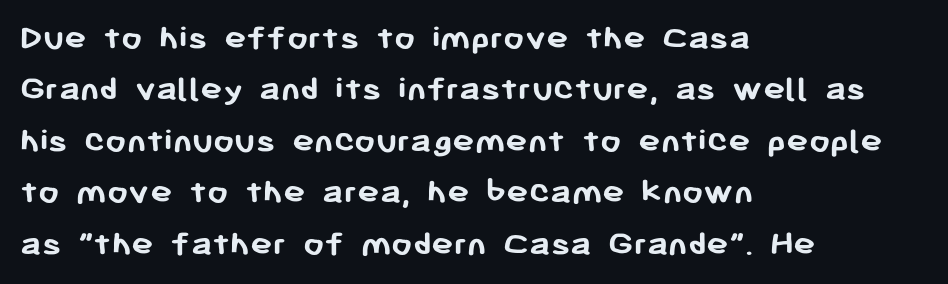
Q: Is the text bold? A: Yes.
Q: Is the text italic (slanted)? A: No, it is upright.
Q: Is the typeface a serif or a sans-serif typeface? A: Sans-serif.
Q: Is the text underlined? A: No.
Q: How is the paragraph aligned? A: Left-aligned.
Q: Is the spacing between letters normal or unusually wide? A: Normal.
Q: Is the spacing between lines tight, normal or loose? A: Normal.
Q: Width (condensed, normal, or wide)? A: Normal.
Q: Stroke contrast? A: Low.
Q: x-height? A: Medium.
Q: Monospaced? A: No.
